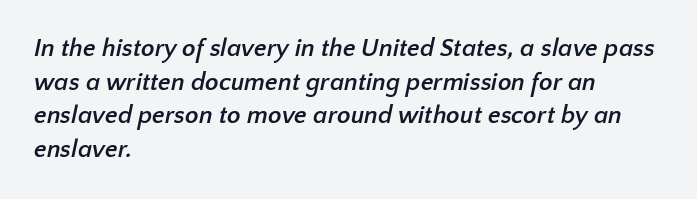
{"bold": "yes", "underline": "no", "align": "left", "line_spacing": "normal", "line_spacing_ratio": 1.35, "letter_spacing": "normal", "letter_spacing_em": 0.0, "glyph_px": 25}
